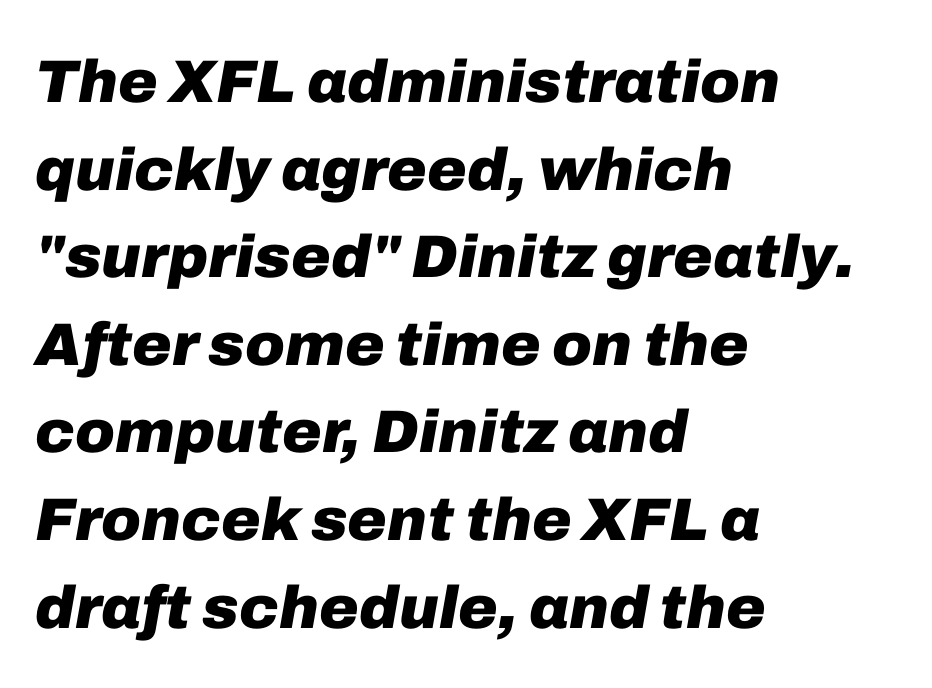
Q: Is the text bold? A: Yes.
Q: Is the text italic (slanted)? A: Yes, it leans right by about 10 degrees.
Q: Is the text underlined? A: No.
Q: How is the paragraph aligned? A: Left-aligned.
Q: Is the spacing between letters normal or unusually wide? A: Normal.
Q: Is the spacing between lines tight, normal or loose? A: Normal.
Q: Width (condensed, normal, or wide)? A: Normal.
Q: Stroke contrast? A: Low.
Q: x-height? A: Medium.
Q: Monospaced? A: No.
